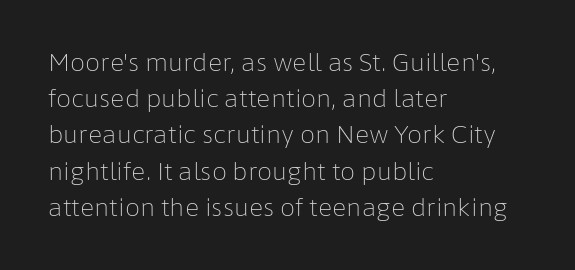
{"italic": "no", "bold": "no", "underline": "no", "align": "left", "line_spacing": "normal", "line_spacing_ratio": 1.51, "letter_spacing": "normal", "letter_spacing_em": 0.0, "glyph_px": 24}
